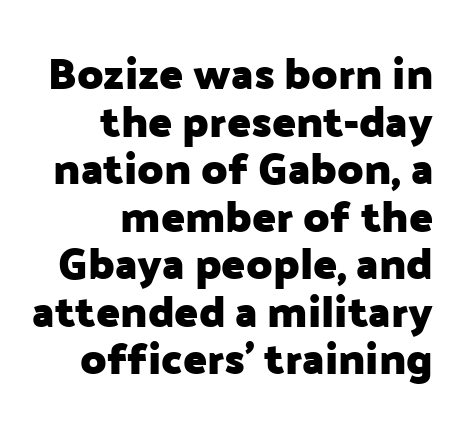
Interline gaps are noticeably narrow in this sample. If you drew a line through each stem, it would be perfectly vertical. Proportional: the letters do not fall into vertical columns. Horizontal alignment here is rightward, an uncommon choice for prose. A typesetter would label this face a sans.
